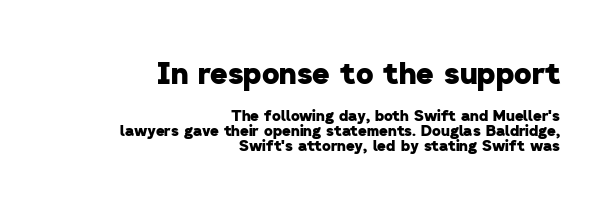
{"serif": "no", "bold": "yes", "weight": "heavy", "width": "normal", "stroke_contrast": "low", "x_height": "medium", "monospaced": "no", "underline": "no", "align": "right", "line_spacing": "tight", "line_spacing_ratio": 0.98, "letter_spacing": "normal", "letter_spacing_em": 0.0, "larger_block": "first", "size_ratio": 2.0, "glyph_px": 30}
